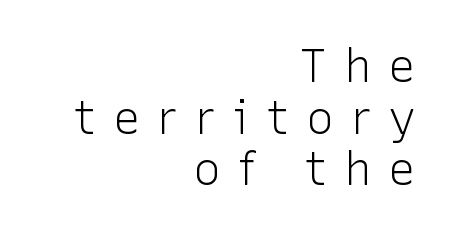
Is the type heavy? It reads as light-to-regular instead. These lines are composed in type without serifs. Note the varied advance widths — an 'i' is clearly narrower than an 'm'. Is there much room between lines? No — they nearly touch. In terms of letterspacing, this is a distinctly airy, spread setting.
